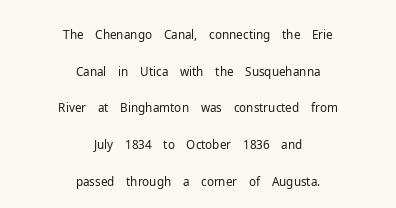
What's the leading like? Ordinary, nothing unusual. This rendering leaves character spacing at its baseline value. Check under the words: just untouched page. A light-to-regular cut is what we see here. The type sits square on the baseline with zero lean. Visually the block forms a symmetrical silhouette, jagged on both flanks.
